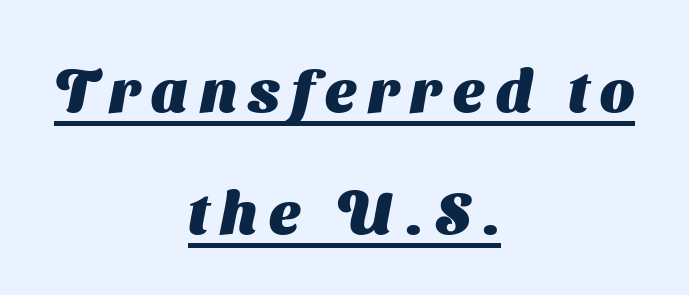
The image shows 60 px heavy sans-serif type; set centered, loose line spacing (2.03x), unusually wide letter spacing (+0.2 em), underlined; medium stroke contrast and a medium x-height.
